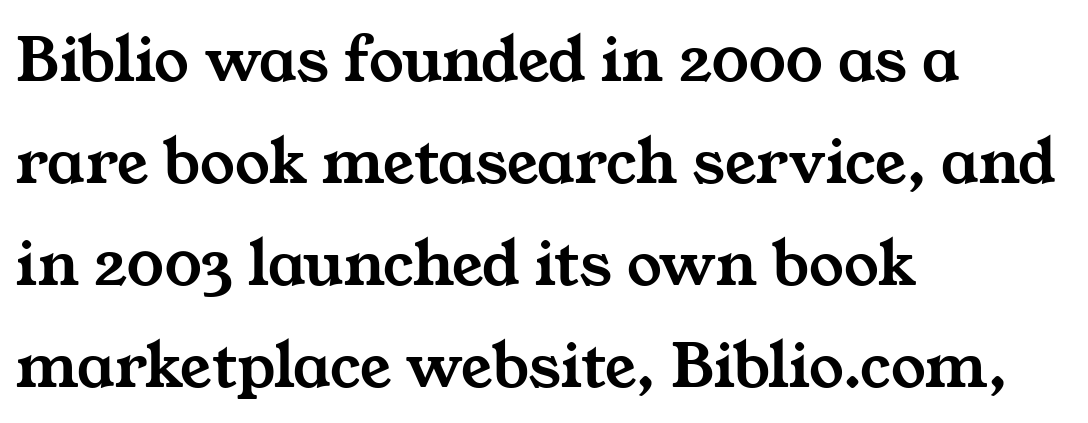
{"serif": "yes", "width": "wide", "stroke_contrast": "medium", "x_height": "medium", "monospaced": "no", "underline": "no", "align": "left", "line_spacing": "normal", "line_spacing_ratio": 1.48, "letter_spacing": "normal", "letter_spacing_em": 0.0, "glyph_px": 69}
